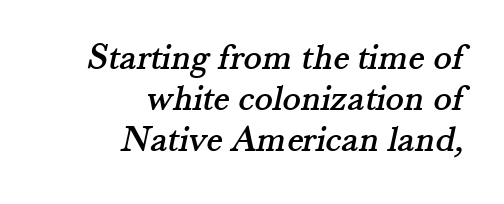
The image shows 38 px serif type; set right-aligned, tight line spacing (1.08x), normal letter spacing, not underlined; medium stroke contrast and a small x-height.
